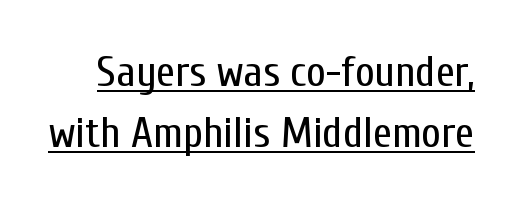
{"serif": "no", "italic": "no", "bold": "no", "weight": "regular", "width": "condensed", "stroke_contrast": "low", "x_height": "medium", "monospaced": "no", "underline": "yes", "line_spacing": "normal", "line_spacing_ratio": 1.42, "letter_spacing": "normal", "letter_spacing_em": 0.0, "glyph_px": 43}
